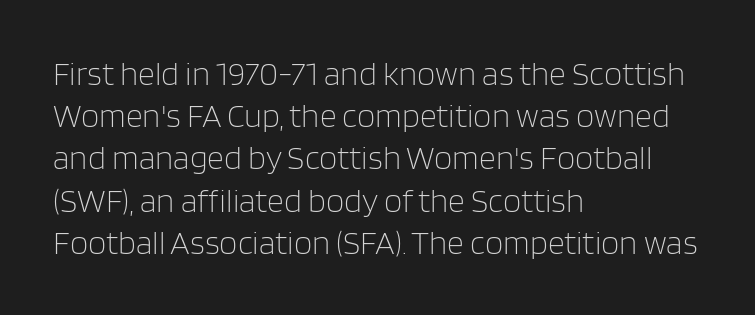
{"serif": "no", "italic": "no", "bold": "no", "weight": "light", "width": "normal", "stroke_contrast": "low", "x_height": "large", "monospaced": "no", "underline": "no", "align": "left", "line_spacing": "normal", "line_spacing_ratio": 1.28, "letter_spacing": "normal", "letter_spacing_em": 0.0, "glyph_px": 33}
